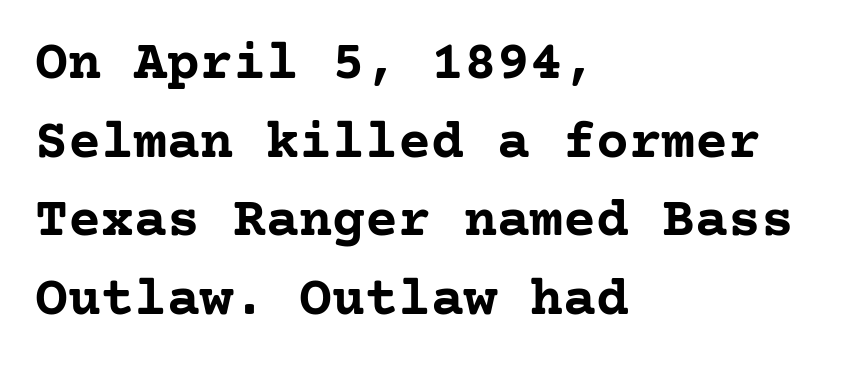
Q: Is the text bold? A: Yes.
Q: Is the text italic (slanted)? A: No, it is upright.
Q: Is the typeface a serif or a sans-serif typeface? A: Serif.
Q: Is the text underlined? A: No.
Q: How is the paragraph aligned? A: Left-aligned.
Q: Is the spacing between letters normal or unusually wide? A: Normal.
Q: Is the spacing between lines tight, normal or loose? A: Normal.
Q: Width (condensed, normal, or wide)? A: Normal.
Q: Stroke contrast? A: Low.
Q: x-height? A: Medium.
